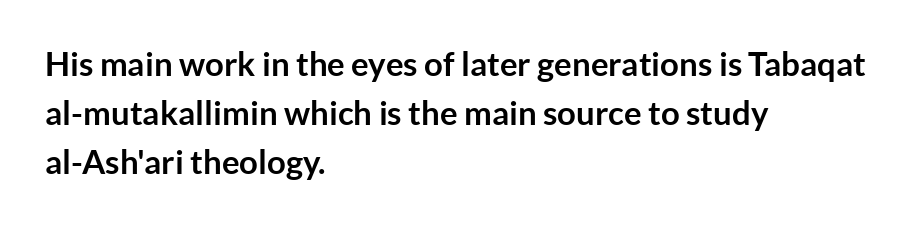
Style check: upright. Regular leading. The area under the type is left untouched. Do the characters align in a grid? No, the font is proportional. The font family rendered here belongs to the sans-serif group. The letterforms sit shoulder to shoulder at normal distance.
